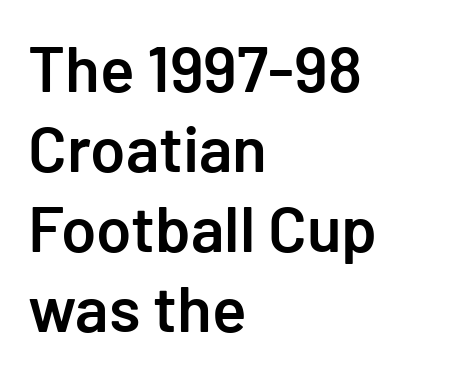
Q: Is the text bold? A: Semi-bold.
Q: Is the text italic (slanted)? A: No, it is upright.
Q: Is the typeface a serif or a sans-serif typeface? A: Sans-serif.
Q: Is the text underlined? A: No.
Q: How is the paragraph aligned? A: Left-aligned.
Q: Is the spacing between letters normal or unusually wide? A: Normal.
Q: Is the spacing between lines tight, normal or loose? A: Normal.
Q: Width (condensed, normal, or wide)? A: Normal.
Q: Stroke contrast? A: Low.
Q: x-height? A: Medium.
